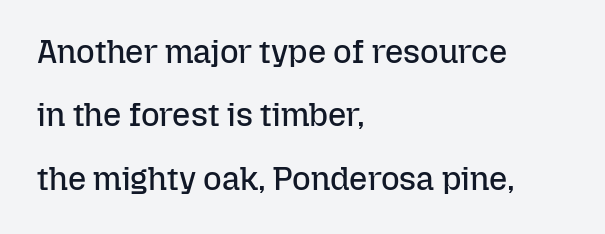
The image shows 32 px regular-weight type, upright; set left-aligned, loose line spacing (1.98x), normal letter spacing, not underlined; low stroke contrast and a medium x-height.
